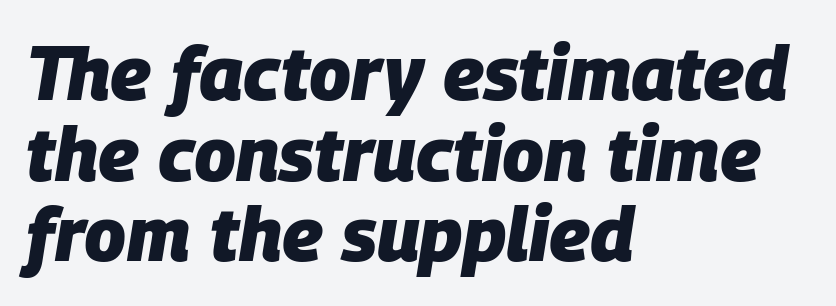
Notice how descenders almost collide with the ascenders below — that's tight leading. This sample uses an oblique cut, with every glyph tilted off the vertical. Descender tails drop into unmarked territory. These lines are rendered in a variable-pitch font.
